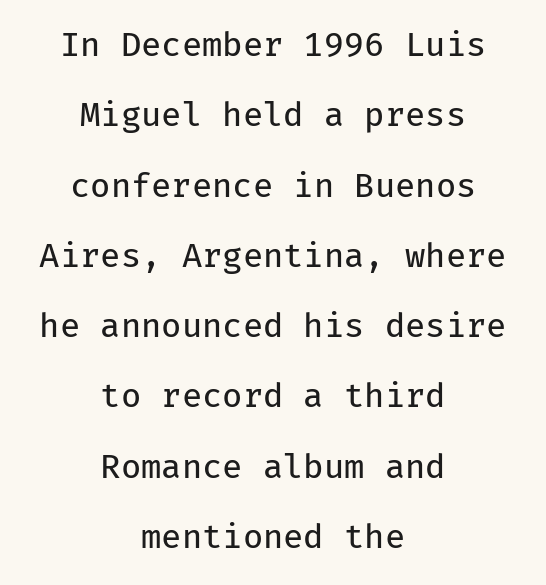
In terms of leading, this rendering errs on the spacious side. Bold? No — there's no thickening of the strokes. Serif or sans? Sans — the stroke terminals are bare. Posture: vertical. The space beneath each line is pristine and unruled.
